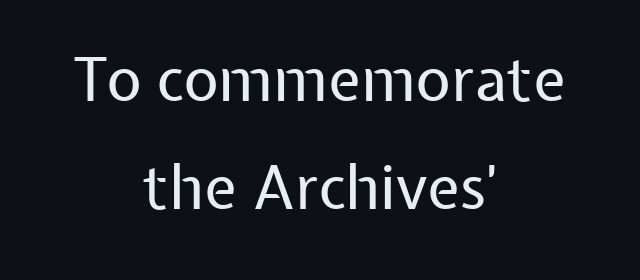
Is the stroke heavy? The answer is a plain regular-or-lighter. This sample uses plain, unmodified letter spacing. When letters stand straight like this, we call the style roman or upright. The zone under the glyphs is completely vacant. A centered setting, common on invitations and titles, is used for this passage.
